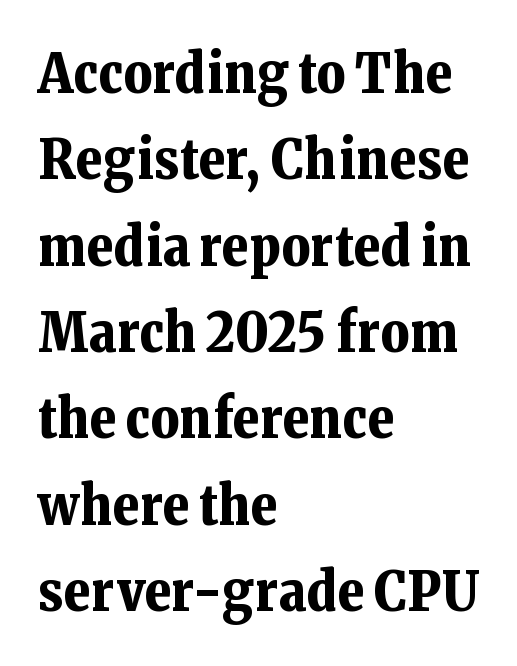
Line beginnings align vertically; line endings do not. The passage shown is typeset with a serif family. The letters advance in unequal steps, a hallmark of proportional type. The rendering keeps characters at their native spacing. This sample uses an upright cut, with every glyph sitting square on the baseline.
